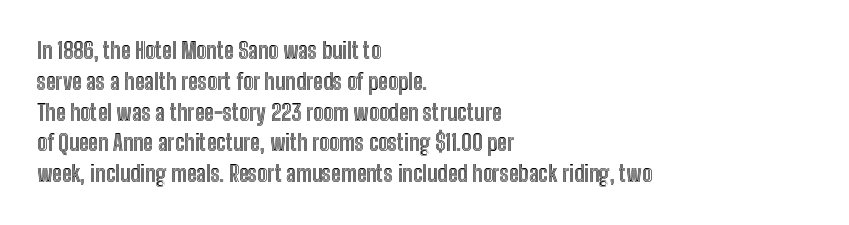
Q: Is the text italic (slanted)? A: No, it is upright.
Q: Is the text underlined? A: No.
Q: How is the paragraph aligned? A: Left-aligned.
Q: Is the spacing between letters normal or unusually wide? A: Normal.
Q: Is the spacing between lines tight, normal or loose? A: Normal.
